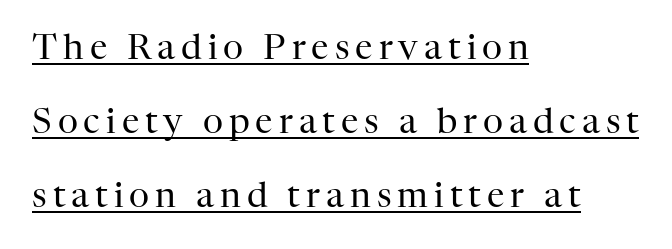
{"serif": "yes", "italic": "no", "bold": "no", "weight": "regular", "width": "normal", "stroke_contrast": "high", "x_height": "medium", "monospaced": "no", "underline": "yes", "align": "left", "line_spacing": "loose", "line_spacing_ratio": 2.12, "glyph_px": 35}
